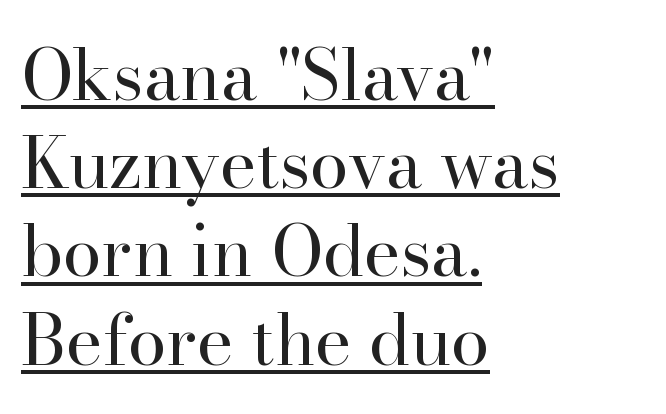
Q: Is the text bold? A: No.
Q: Is the text italic (slanted)? A: No, it is upright.
Q: Is the typeface a serif or a sans-serif typeface? A: Serif.
Q: Is the text underlined? A: Yes.
Q: How is the paragraph aligned? A: Left-aligned.
Q: Is the spacing between letters normal or unusually wide? A: Normal.
Q: Is the spacing between lines tight, normal or loose? A: Normal.
Q: Width (condensed, normal, or wide)? A: Normal.
Q: Stroke contrast? A: High.
Q: x-height? A: Small.
Q: Monospaced? A: No.
